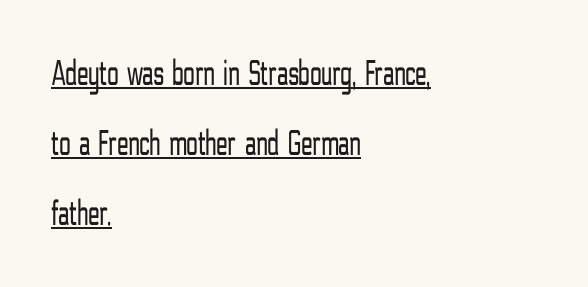
Emphasis is given by a line drawn under the lettering. These lines were composed using upright roman letters. Does the type have serifs? No, each stem ends abruptly. Unbolded letterforms with no extra heft.
